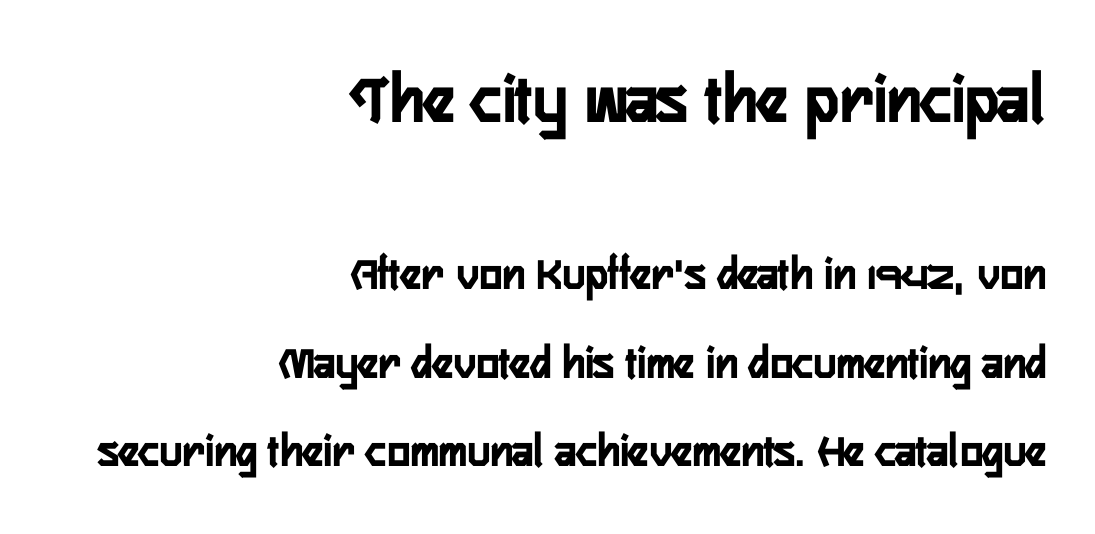
This is roman type, the default non-slanted kind. The rag falls on the left side of this text block. Bare-footed words on every line. Does the type have serifs? No, each stem ends abruptly. Caption: upper text group enlarged, lower text group reduced. Default kerning and tracking; the words read as compact shapes.
